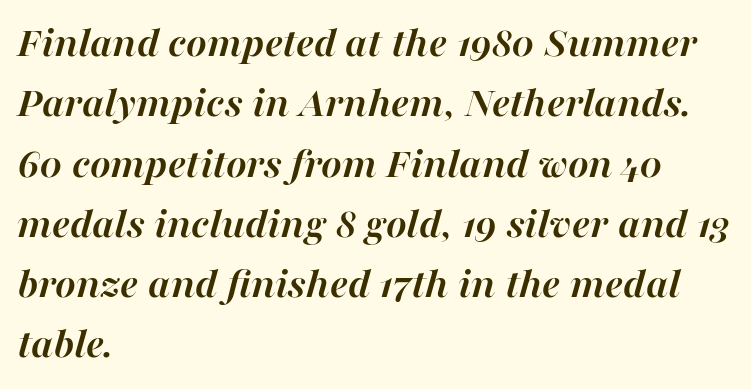
{"italic": "yes", "lean": "right", "slant_degrees": 16, "bold": "yes", "weight": "semibold", "width": "normal", "stroke_contrast": "high", "x_height": "medium", "monospaced": "no", "underline": "no", "align": "left", "line_spacing": "normal", "line_spacing_ratio": 1.37, "letter_spacing": "normal", "letter_spacing_em": 0.0, "glyph_px": 44}
